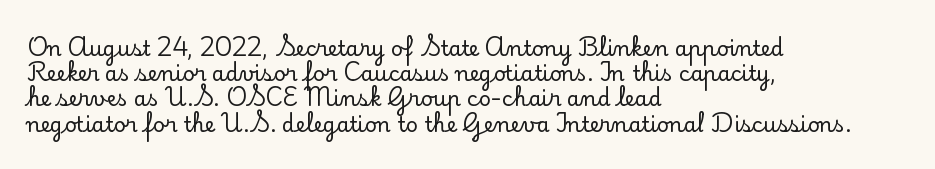
Q: Is the text italic (slanted)? A: No, it is upright.
Q: Is the text underlined? A: No.
Q: How is the paragraph aligned? A: Left-aligned.
Q: Is the spacing between letters normal or unusually wide? A: Normal.
